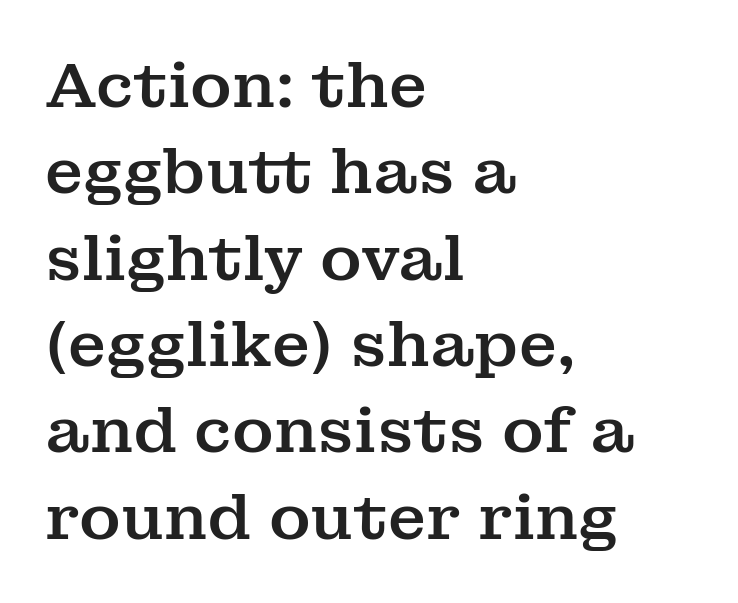
{"serif": "yes", "italic": "no", "width": "normal", "stroke_contrast": "medium", "x_height": "medium", "monospaced": "no", "underline": "no", "align": "left", "line_spacing": "normal", "line_spacing_ratio": 1.37, "letter_spacing": "normal", "letter_spacing_em": 0.0, "glyph_px": 63}
